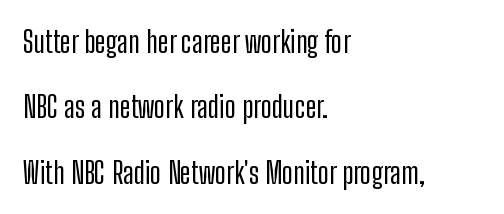
Q: Is the text italic (slanted)? A: No, it is upright.
Q: Is the typeface a serif or a sans-serif typeface? A: Sans-serif.
Q: Is the text underlined? A: No.
Q: How is the paragraph aligned? A: Left-aligned.
Q: Is the spacing between letters normal or unusually wide? A: Normal.
Q: Is the spacing between lines tight, normal or loose? A: Loose.
Q: Width (condensed, normal, or wide)? A: Condensed.
Q: Stroke contrast? A: Low.
Q: x-height? A: Medium.
Q: Monospaced? A: No.
